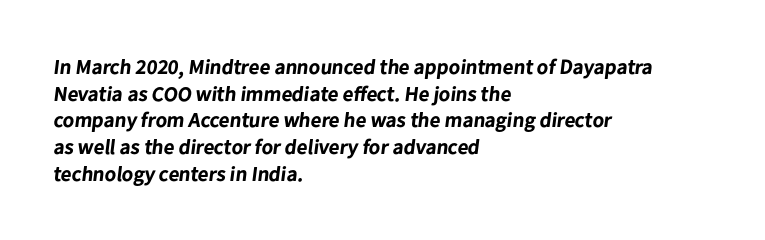
Q: Is the text bold? A: Yes.
Q: Is the text underlined? A: No.
Q: How is the paragraph aligned? A: Left-aligned.
Q: Is the spacing between letters normal or unusually wide? A: Normal.
Q: Is the spacing between lines tight, normal or loose? A: Normal.
